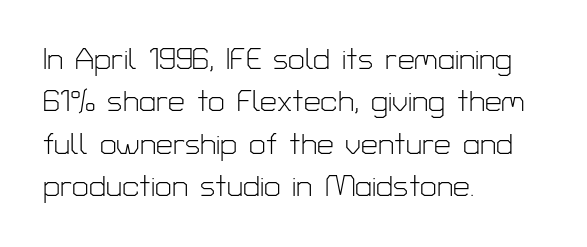
The image shows 30 px light sans-serif type, upright; set left-aligned, normal line spacing (1.41x), normal letter spacing, not underlined; low stroke contrast and a medium x-height.
